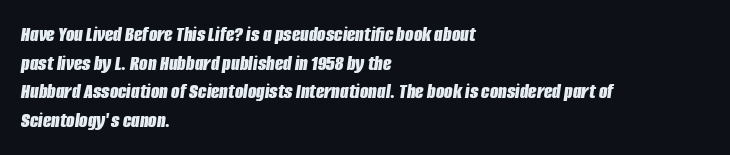
Q: Is the text bold? A: Yes.
Q: Is the text italic (slanted)? A: Yes, it leans right by about 8 degrees.
Q: Is the text underlined? A: No.
Q: How is the paragraph aligned? A: Left-aligned.
Q: Is the spacing between letters normal or unusually wide? A: Normal.
Q: Is the spacing between lines tight, normal or loose? A: Normal.
